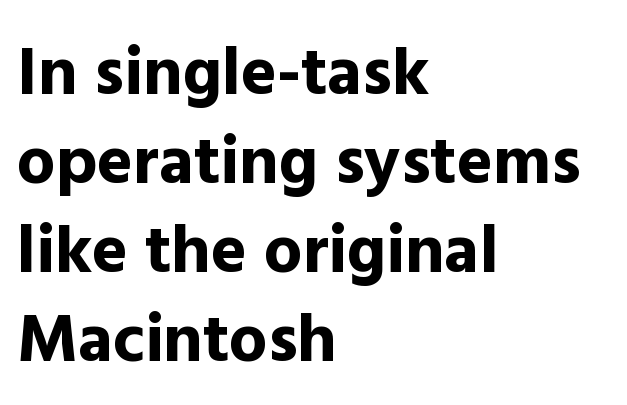
Serif or sans? Sans — the stroke terminals are bare. No word sits above an underline. Posture: vertical. Glyph-to-glyph distance matches everyday printed text. These lines are rendered in a variable-pitch font. The lines are quadded left.
